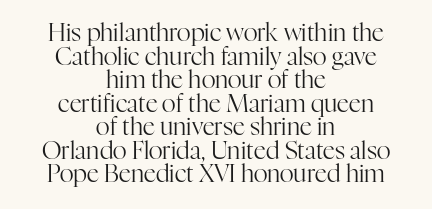
{"italic": "no", "bold": "no", "underline": "no", "align": "center", "line_spacing": "tight", "line_spacing_ratio": 0.98, "letter_spacing": "normal", "letter_spacing_em": 0.0, "glyph_px": 24}
